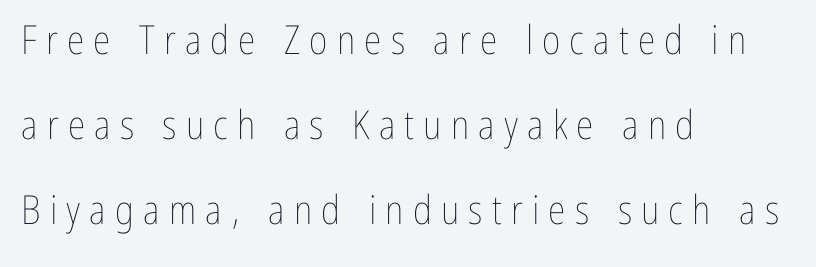
{"italic": "no", "bold": "no", "weight": "thin", "width": "condensed", "stroke_contrast": "low", "x_height": "medium", "monospaced": "no", "underline": "no", "align": "left", "line_spacing": "loose", "line_spacing_ratio": 2.12, "letter_spacing": "wide", "letter_spacing_em": 0.23, "glyph_px": 40}
